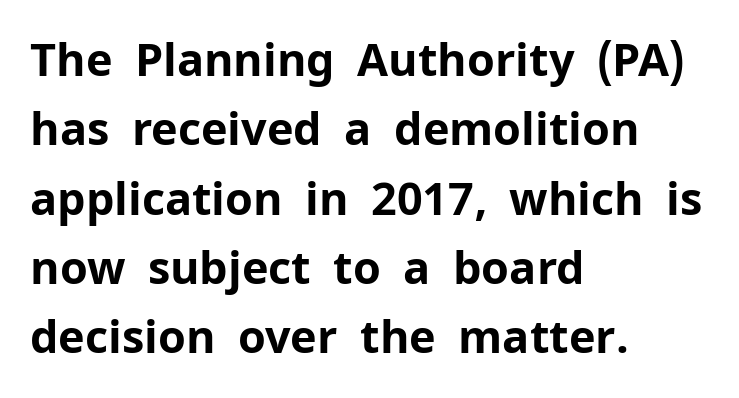
These words are printed bold, with thick strokes throughout. Successive baselines arrive at the customary interval. You can tell it's not italic because the verticals are truly vertical. Unlike a traditional serif, this face leaves its strokes unadorned.
